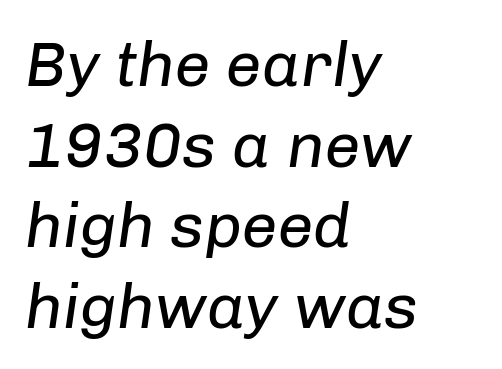
Q: Is the text bold? A: No.
Q: Is the text italic (slanted)? A: Yes, it leans right by about 8 degrees.
Q: Is the text underlined? A: No.
Q: How is the paragraph aligned? A: Left-aligned.
Q: Is the spacing between letters normal or unusually wide? A: Normal.
Q: Is the spacing between lines tight, normal or loose? A: Normal.
Q: Width (condensed, normal, or wide)? A: Normal.
Q: Stroke contrast? A: Low.
Q: x-height? A: Medium.
Q: Monospaced? A: No.
